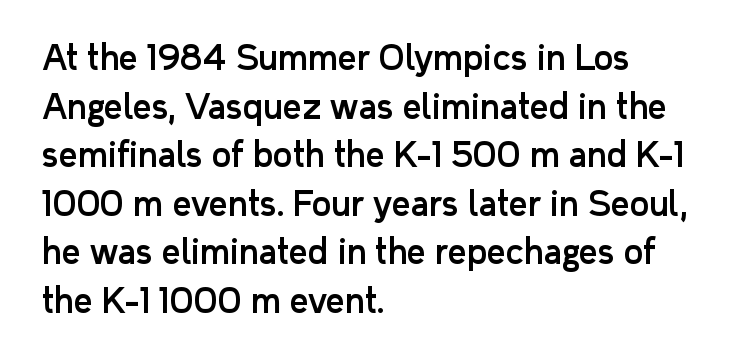
Q: Is the text italic (slanted)? A: No, it is upright.
Q: Is the typeface a serif or a sans-serif typeface? A: Sans-serif.
Q: Is the text underlined? A: No.
Q: How is the paragraph aligned? A: Left-aligned.
Q: Is the spacing between letters normal or unusually wide? A: Normal.
Q: Is the spacing between lines tight, normal or loose? A: Normal.
Q: Width (condensed, normal, or wide)? A: Normal.
Q: Stroke contrast? A: Low.
Q: x-height? A: Medium.
Q: Monospaced? A: No.
